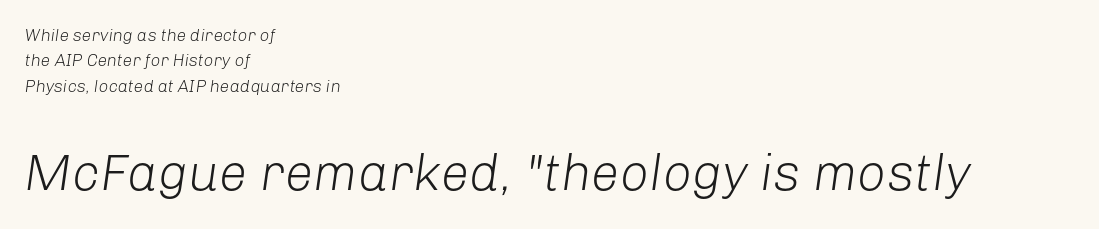
The image shows 51 px light type, italic (leaning right); set left-aligned, normal line spacing (1.5x), normal letter spacing, not underlined; the second (bottom) block is 3.0x larger; low stroke contrast and a medium x-height.
